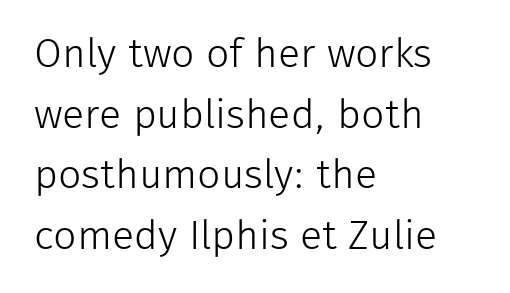
{"serif": "no", "italic": "no", "bold": "no", "weight": "light", "width": "normal", "stroke_contrast": "low", "x_height": "medium", "monospaced": "no", "underline": "no", "align": "left", "line_spacing": "normal", "line_spacing_ratio": 1.48, "letter_spacing": "normal", "letter_spacing_em": 0.0, "glyph_px": 41}
